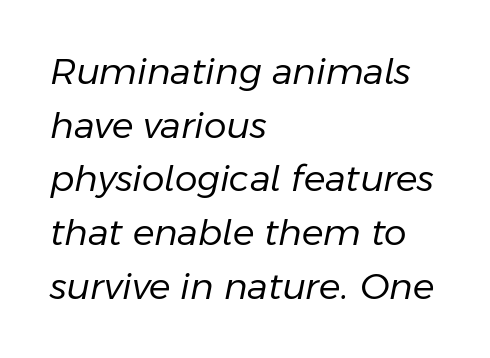
{"italic": "yes", "lean": "right", "slant_degrees": 11, "bold": "no", "weight": "regular", "width": "normal", "stroke_contrast": "low", "x_height": "medium", "monospaced": "no", "underline": "no", "align": "left", "line_spacing": "normal", "line_spacing_ratio": 1.49, "letter_spacing": "normal", "letter_spacing_em": 0.0, "glyph_px": 36}
